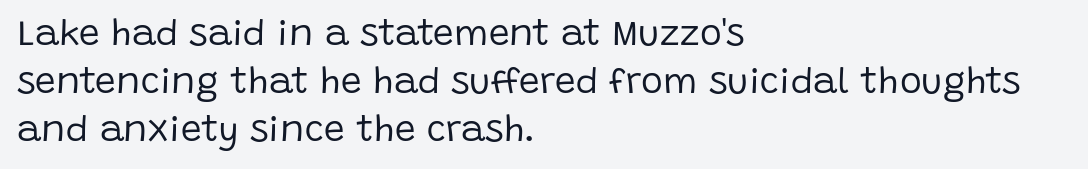
The rendering uses natural spacing where letterforms have individual widths. Are there feet on the stems? There aren't — it's a sans. The type sits square on the baseline with zero lean. Honestly, the row spacing looks completely unremarkable.
